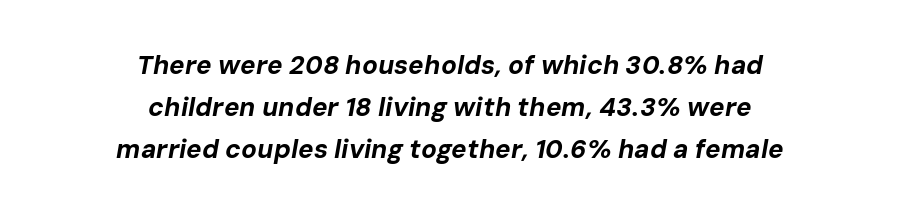
The image shows 26 px bold type, italic (leaning right); set centered, normal line spacing (1.62x), normal letter spacing, not underlined.
